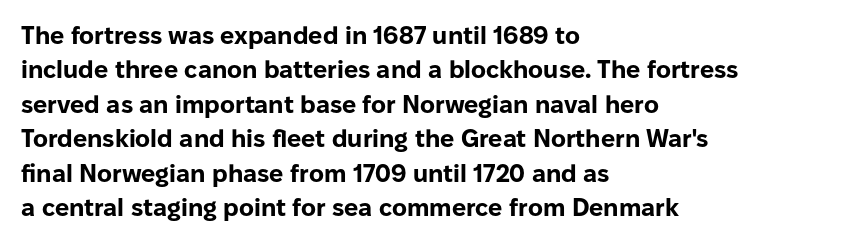
Plain, unruled lines of type. Italic: no, the glyphs are upright roman. The face used here has the dense, thick strokes of a bold. Compared with typical paragraphs, the rows here are spaced about the same. The paragraph has a hard left edge and a soft right edge. Here the glyphs are tracked normally, forming tight word shapes.
